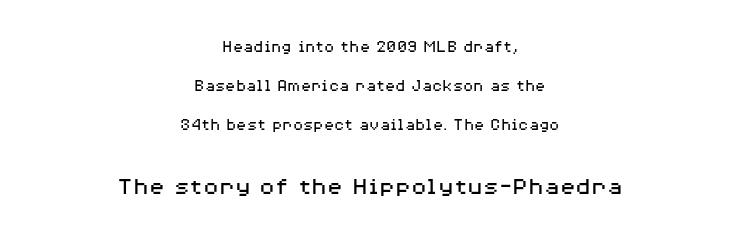
Q: Is the text bold? A: No.
Q: Is the text italic (slanted)? A: No, it is upright.
Q: Is the text underlined? A: No.
Q: How is the paragraph aligned? A: Centered.
Q: Is the spacing between letters normal or unusually wide? A: Normal.
Q: Is the spacing between lines tight, normal or loose? A: Loose.
Q: Which block of text is set in a larger size, the first (top) or the second (bottom)? A: The second (bottom) one.
